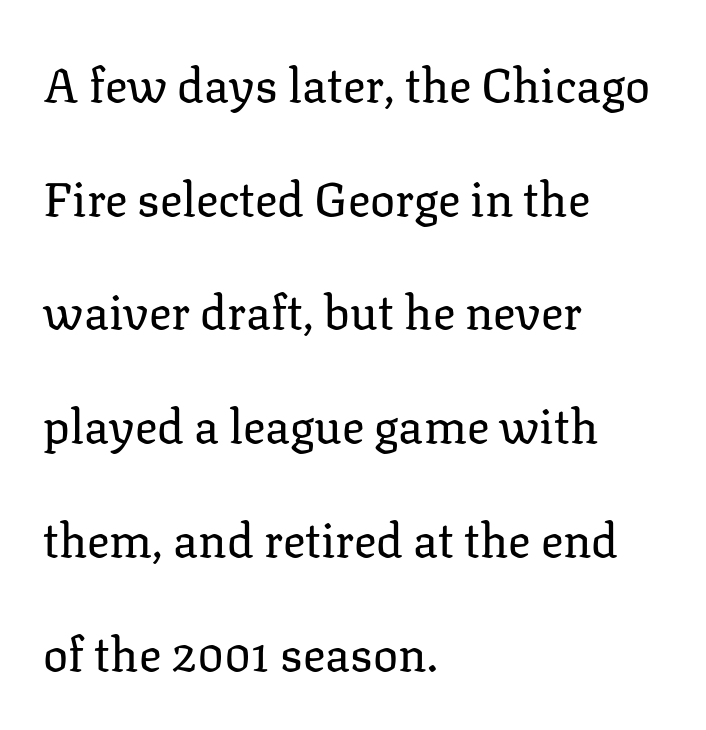
The image shows 47 px regular-weight serif type, upright; set left-aligned, loose line spacing (2.42x), normal letter spacing, not underlined; low stroke contrast and a medium x-height.
